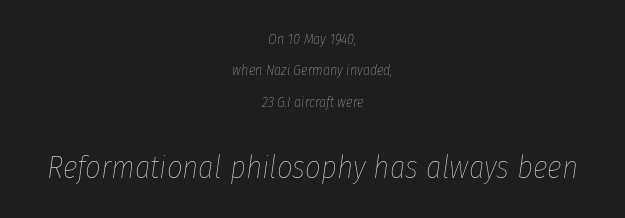
Whoever set this chose breathing room over compactness in the vertical rhythm. Standard letterfit; no display-style spreading of the glyphs. Centered paragraph, ragged on both sides. Caption: upper text group reduced, lower text group enlarged.
